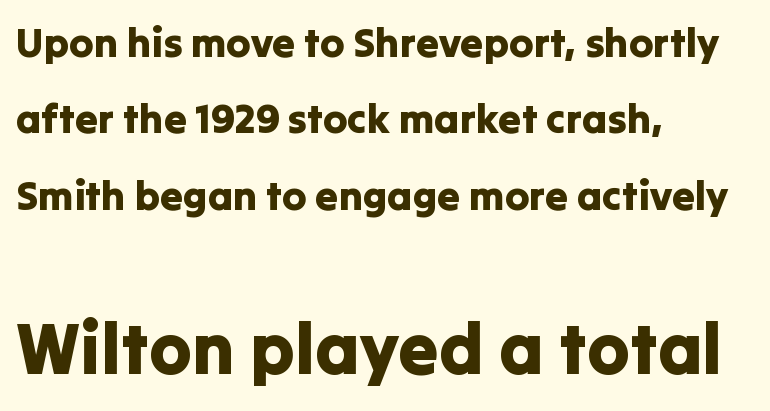
Has an underline been added? It has not. Reading top to bottom, the characters get bigger at the block break. Left-aligned paragraph, ragged on the right. No extra tracking has been applied to these lines.
